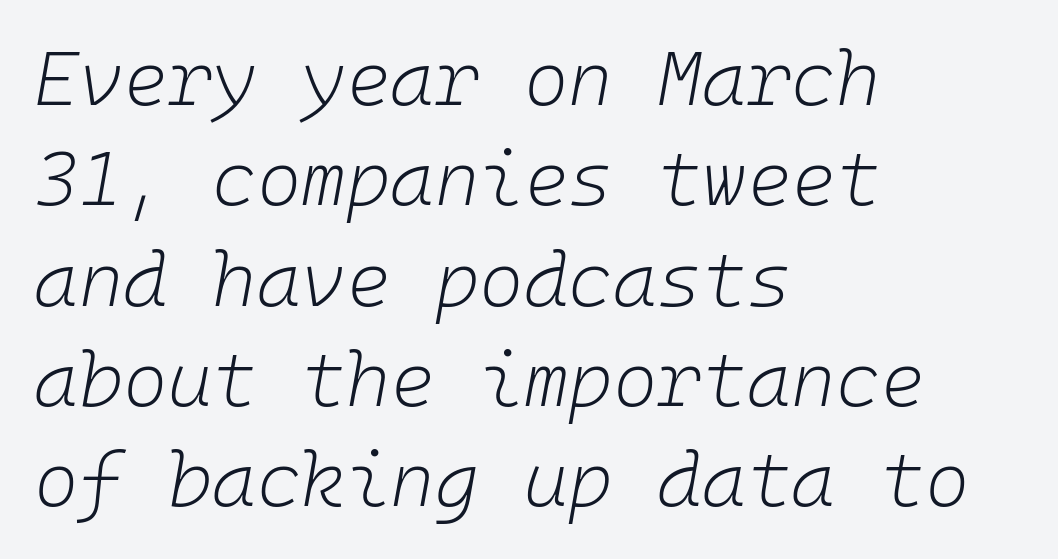
Q: Is the text bold? A: No.
Q: Is the text italic (slanted)? A: Yes, it leans right by about 10 degrees.
Q: Is the text underlined? A: No.
Q: How is the paragraph aligned? A: Left-aligned.
Q: Is the spacing between letters normal or unusually wide? A: Normal.
Q: Is the spacing between lines tight, normal or loose? A: Normal.
Q: Width (condensed, normal, or wide)? A: Normal.
Q: Stroke contrast? A: Low.
Q: x-height? A: Medium.
Q: Monospaced? A: Yes.
